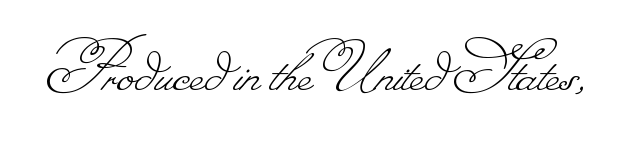
{"bold": "no", "weight": "thin", "width": "normal", "stroke_contrast": "low", "monospaced": "no", "underline": "no", "letter_spacing": "normal", "letter_spacing_em": 0.0, "glyph_px": 78}
